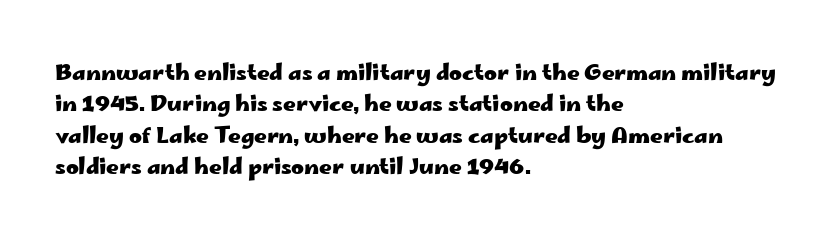
The image shows 22 px bold type, upright; set left-aligned, normal line spacing (1.43x), normal letter spacing, not underlined.
